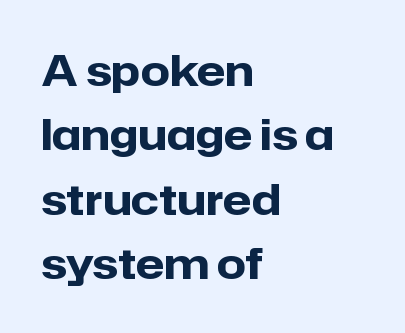
The image shows 42 px heavy sans-serif type, upright; set left-aligned, normal line spacing (1.53x), normal letter spacing, not underlined; low stroke contrast and a medium x-height.
